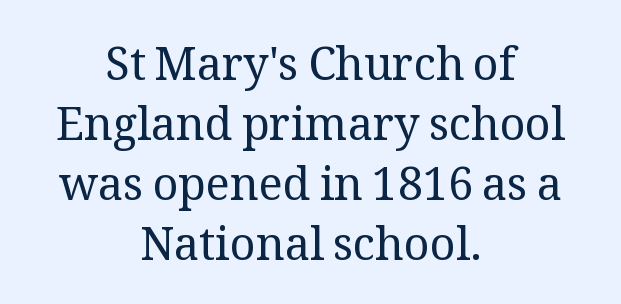
Caption: standard tracking, unaltered. The letters stand upright; this is a roman face. The space beneath each line is pristine and unruled. Each letter keeps its own natural width here, so spacing adapts to shape. Stroke mass is kept to a normal reading level or below. Visually the block forms a symmetrical silhouette, jagged on both flanks.
